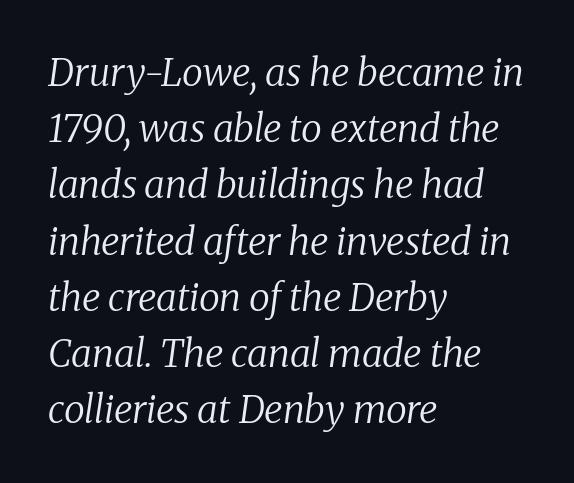
The image shows 38 px regular-weight serif type, italic (leaning right); set left-aligned, normal line spacing (1.48x), normal letter spacing, not underlined; low stroke contrast and a medium x-height.
